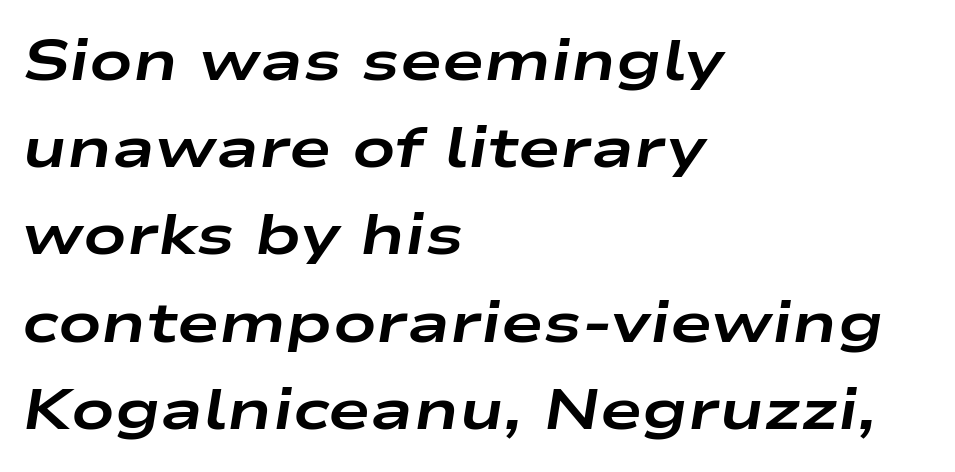
This sample has the flowing, uneven cadence of proportional lettering. Any mark beneath the type? The region is blank. Each new line begins a customary step beneath the previous one. What weight is shown? A full bold with thick strokes.
